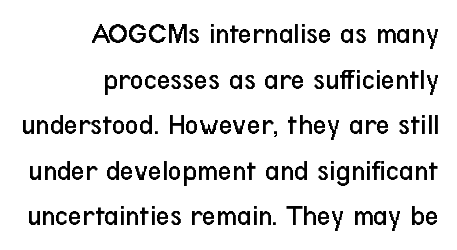
{"serif": "no", "italic": "no", "bold": "no", "weight": "regular", "width": "condensed", "stroke_contrast": "low", "x_height": "medium", "monospaced": "no", "underline": "no", "align": "right", "line_spacing": "normal", "line_spacing_ratio": 1.52, "letter_spacing": "normal", "letter_spacing_em": 0.0, "glyph_px": 30}
